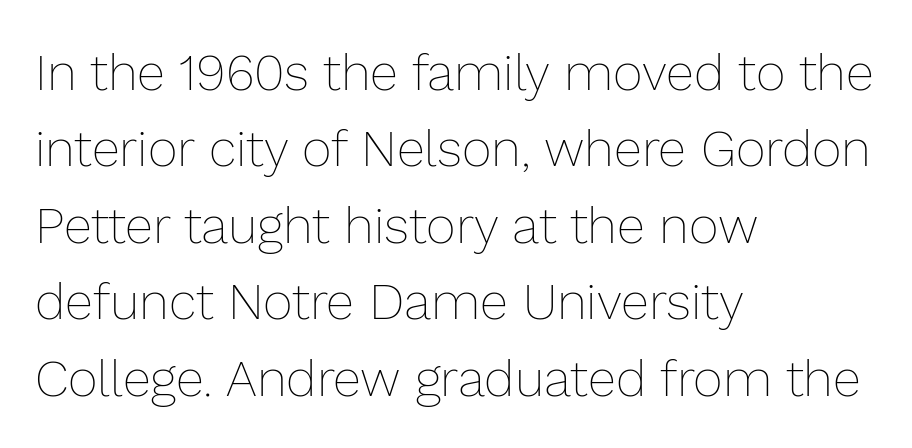
{"italic": "no", "bold": "no", "weight": "thin", "width": "normal", "stroke_contrast": "low", "x_height": "medium", "monospaced": "no", "underline": "no", "align": "left", "line_spacing": "normal", "line_spacing_ratio": 1.5, "letter_spacing": "normal", "letter_spacing_em": 0.0, "glyph_px": 51}
